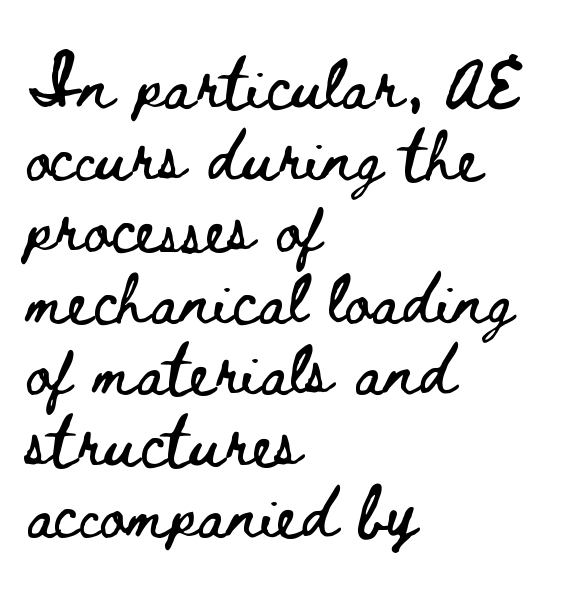
Note the varied advance widths — an 'i' is clearly narrower than an 'm'. Caption: standard tracking, unaltered. The rag falls on the right side of this text block. One glance says typical: line gaps are just what's usual. Only glyphs here, with clear space below each row.
